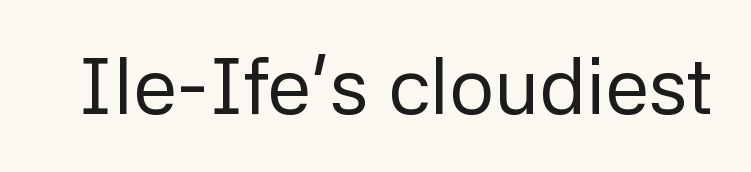
Q: Is the text bold? A: No.
Q: Is the text italic (slanted)? A: No, it is upright.
Q: Is the typeface a serif or a sans-serif typeface? A: Sans-serif.
Q: Is the text underlined? A: No.
Q: Is the spacing between letters normal or unusually wide? A: Normal.
Q: Width (condensed, normal, or wide)? A: Normal.
Q: Stroke contrast? A: Low.
Q: x-height? A: Medium.
Q: Monospaced? A: No.
